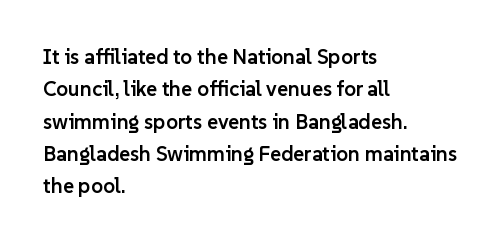
Italic? Not at all — the glyphs are vertical. Visually the block forms a straight wall on the left and a jagged coastline on the right. The horizontal fit of the characters is conventional and even. No word sits above an underline.
